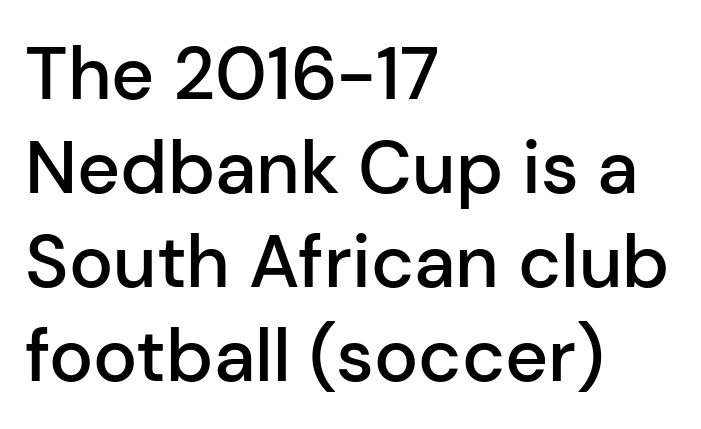
Q: Is the text bold? A: Semi-bold.
Q: Is the text italic (slanted)? A: No, it is upright.
Q: Is the typeface a serif or a sans-serif typeface? A: Sans-serif.
Q: Is the text underlined? A: No.
Q: How is the paragraph aligned? A: Left-aligned.
Q: Is the spacing between letters normal or unusually wide? A: Normal.
Q: Is the spacing between lines tight, normal or loose? A: Normal.
Q: Width (condensed, normal, or wide)? A: Normal.
Q: Stroke contrast? A: Low.
Q: x-height? A: Medium.
Q: Monospaced? A: No.
